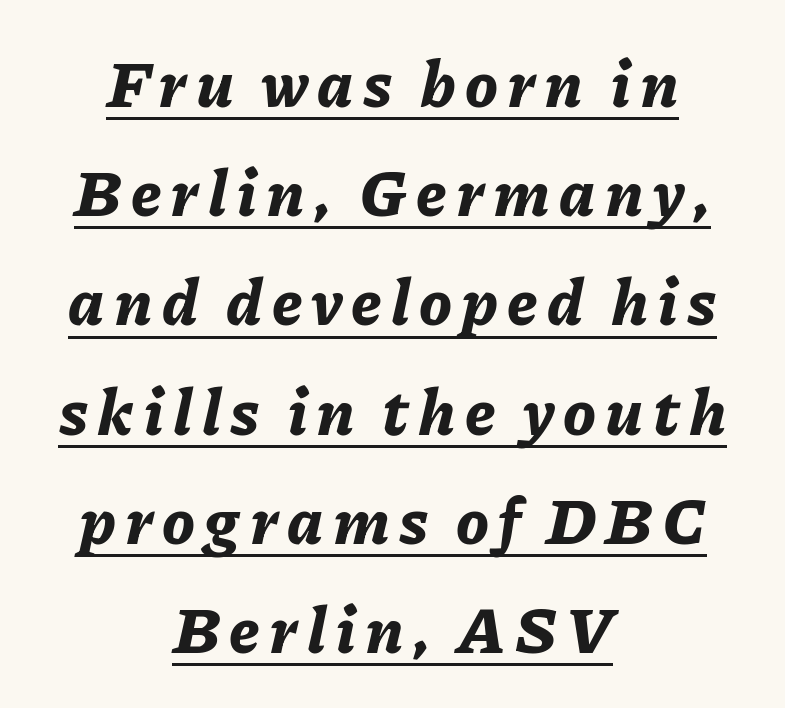
Neither beginnings nor endings align; midpoints do. Notice how the stems are inclined rather than vertical — that's the hallmark of italics. Varying glyph widths throughout — classic text-font behaviour. Glance below the letters and you will spot a drawn line.
